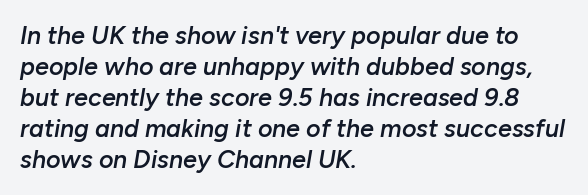
{"italic": "yes", "lean": "right", "slant_degrees": 10, "bold": "semi", "underline": "no", "align": "left", "line_spacing_ratio": 1.24, "letter_spacing": "normal", "letter_spacing_em": 0.0, "glyph_px": 25}
